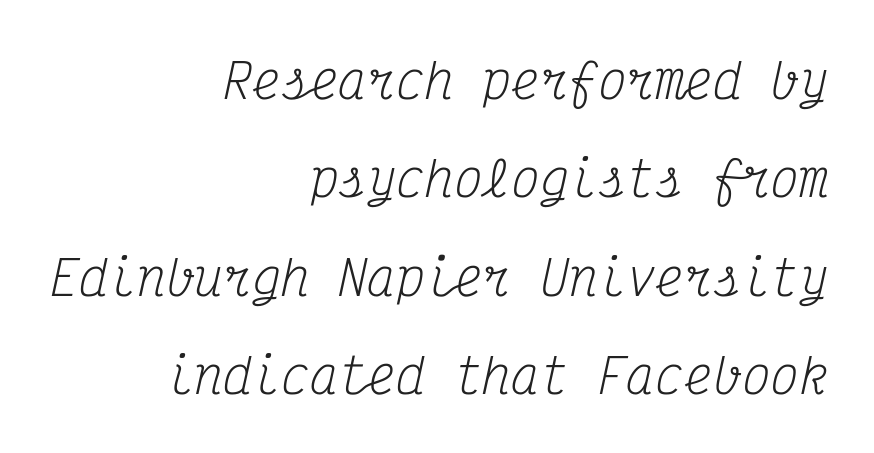
Q: Is the text bold? A: No.
Q: Is the text italic (slanted)? A: Yes, it leans right by about 12 degrees.
Q: Is the typeface a serif or a sans-serif typeface? A: Serif.
Q: Is the text underlined? A: No.
Q: How is the paragraph aligned? A: Right-aligned.
Q: Is the spacing between letters normal or unusually wide? A: Normal.
Q: Is the spacing between lines tight, normal or loose? A: Loose.
Q: Width (condensed, normal, or wide)? A: Condensed.
Q: Stroke contrast? A: Medium.
Q: x-height? A: Medium.
Q: Monospaced? A: Yes.
